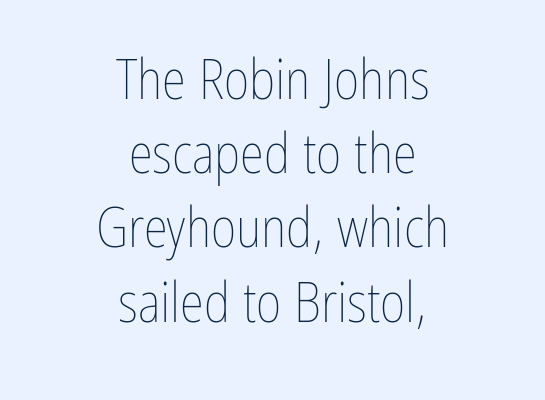
The image shows 55 px thin, condensed type, upright; set centered, normal line spacing (1.35x), normal letter spacing, not underlined; low stroke contrast and a medium x-height.
